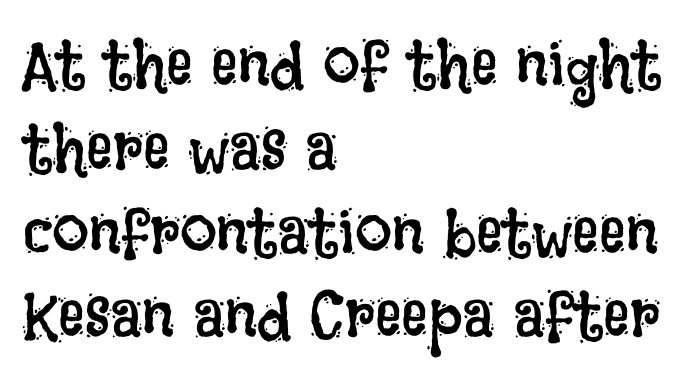
The image shows 66 px regular-weight, condensed type, upright; set left-aligned, normal line spacing (1.27x), normal letter spacing, not underlined; low stroke contrast and a large x-height.
